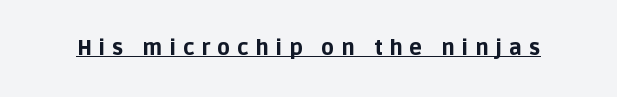
This sample carries an underscore along the baseline area. A dark, heavy texture on the line: the type is bold. The typography opts for an upright posture over an oblique one. Spacing between characters has been opened up far beyond the box default.
